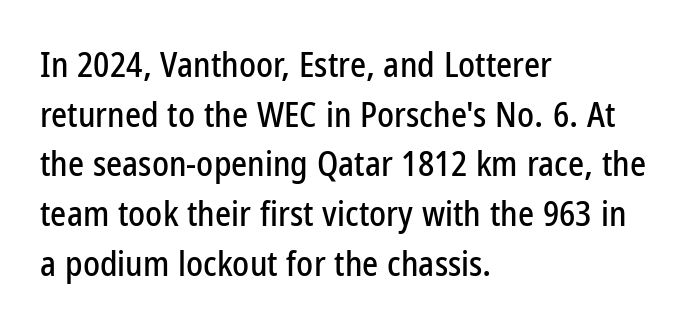
The image shows 34 px condensed sans-serif type, upright; set left-aligned, normal line spacing (1.46x), normal letter spacing, not underlined; low stroke contrast and a medium x-height.
